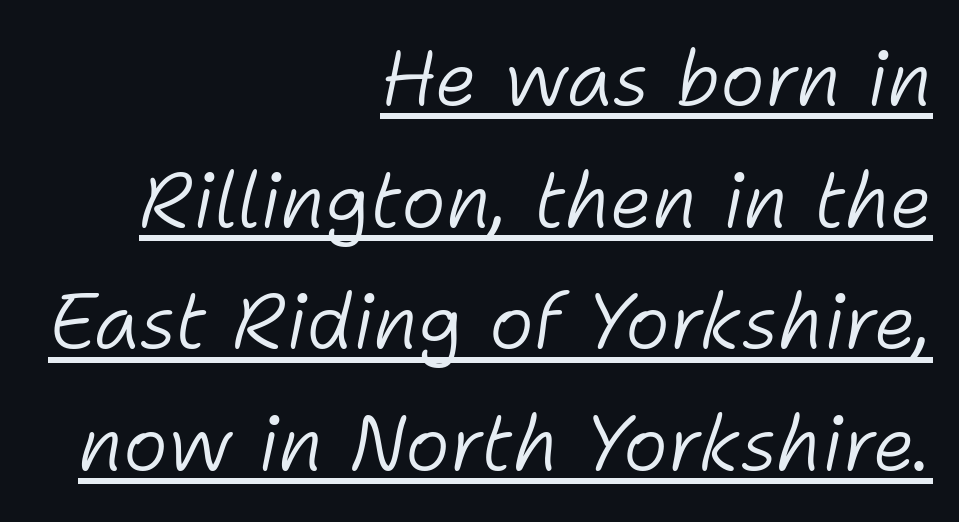
{"italic": "yes", "lean": "right", "slant_degrees": 11, "bold": "no", "weight": "light", "width": "normal", "stroke_contrast": "low", "x_height": "medium", "monospaced": "no", "underline": "yes", "align": "right", "line_spacing": "normal", "line_spacing_ratio": 1.6, "letter_spacing": "normal", "letter_spacing_em": 0.0, "glyph_px": 76}
